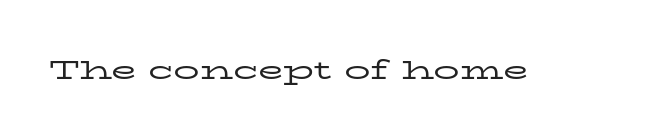
Q: Is the text bold? A: No.
Q: Is the text italic (slanted)? A: No, it is upright.
Q: Is the text underlined? A: No.
Q: Is the spacing between letters normal or unusually wide? A: Normal.
